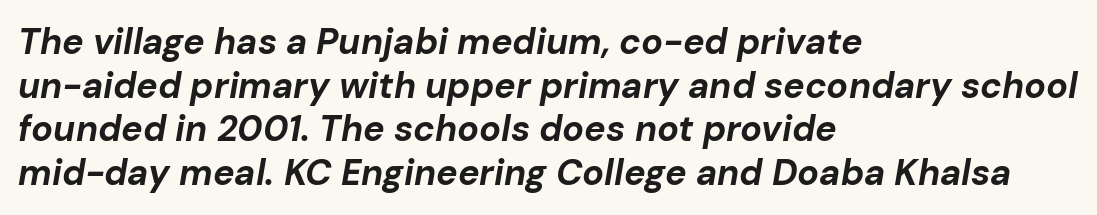
The glyphs are unaccompanied by any horizontal stroke below them. Look at the stroke-to-counter ratio: heavy, a bold. Tall strokes in this sample are angled rather than plumb. Reading down the block, your eye returns to a fixed left position each line. Spacing verdict: proportional, widths tailored to each character.
